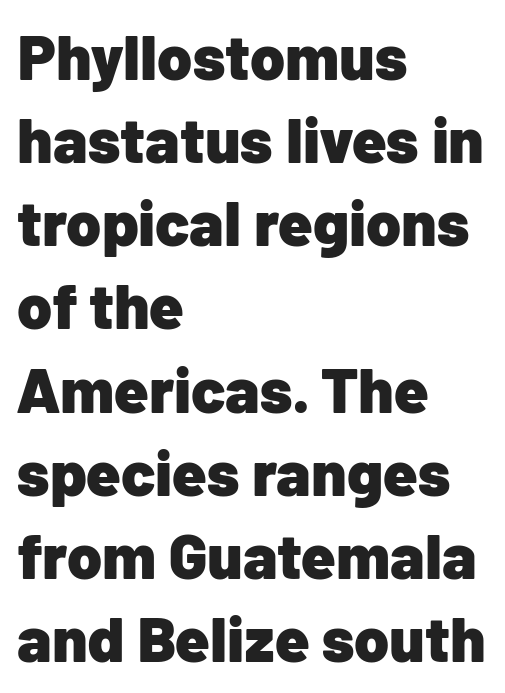
Q: Is the text bold? A: Yes.
Q: Is the text italic (slanted)? A: No, it is upright.
Q: Is the typeface a serif or a sans-serif typeface? A: Sans-serif.
Q: Is the text underlined? A: No.
Q: How is the paragraph aligned? A: Left-aligned.
Q: Is the spacing between letters normal or unusually wide? A: Normal.
Q: Is the spacing between lines tight, normal or loose? A: Normal.
Q: Width (condensed, normal, or wide)? A: Normal.
Q: Stroke contrast? A: Low.
Q: x-height? A: Medium.
Q: Monospaced? A: No.
